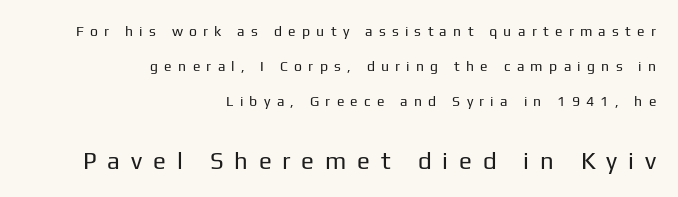
The image shows 24 px text type, upright; set right-aligned, loose line spacing (2.49x), unusually wide letter spacing (+0.45 em), not underlined; the second (bottom) block is 1.71x larger.
